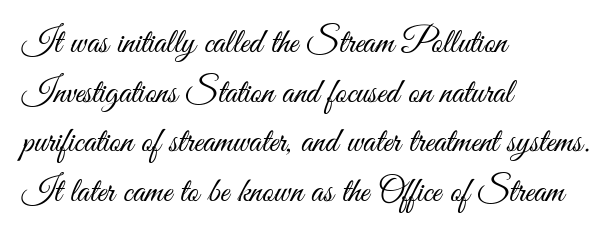
Q: Is the text bold? A: No.
Q: Is the text italic (slanted)? A: Yes.
Q: Is the typeface a serif or a sans-serif typeface? A: Sans-serif.
Q: Is the text underlined? A: No.
Q: How is the paragraph aligned? A: Left-aligned.
Q: Is the spacing between letters normal or unusually wide? A: Normal.
Q: Is the spacing between lines tight, normal or loose? A: Normal.
Q: Width (condensed, normal, or wide)? A: Condensed.
Q: Stroke contrast? A: Medium.
Q: x-height? A: Small.
Q: Monospaced? A: No.
